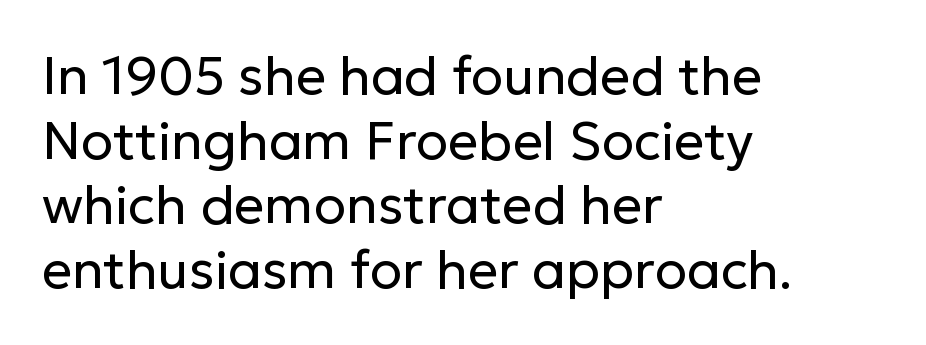
The image shows 53 px regular-weight sans-serif type, upright; set left-aligned, line spacing 1.22x, normal letter spacing, not underlined; low stroke contrast and a medium x-height.
